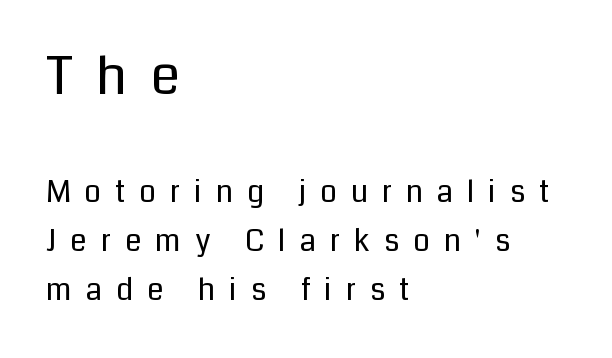
The image shows 53 px regular-weight sans-serif type, upright; set left-aligned, normal line spacing (1.63x), unusually wide letter spacing (+0.46 em), not underlined; the first (top) block is 1.77x larger; low stroke contrast and a medium x-height.
